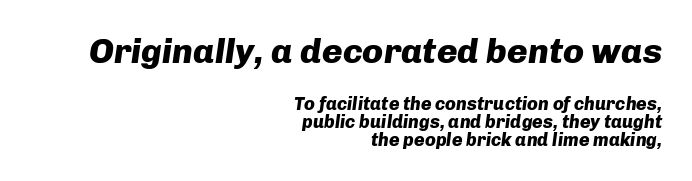
Q: Is the text bold? A: Yes.
Q: Is the text italic (slanted)? A: Yes, it leans right by about 8 degrees.
Q: Is the text underlined? A: No.
Q: How is the paragraph aligned? A: Right-aligned.
Q: Is the spacing between letters normal or unusually wide? A: Normal.
Q: Is the spacing between lines tight, normal or loose? A: Tight.
Q: Which block of text is set in a larger size, the first (top) or the second (bottom)? A: The first (top) one.
Q: Width (condensed, normal, or wide)? A: Normal.
Q: Stroke contrast? A: Low.
Q: x-height? A: Medium.
Q: Monospaced? A: No.
